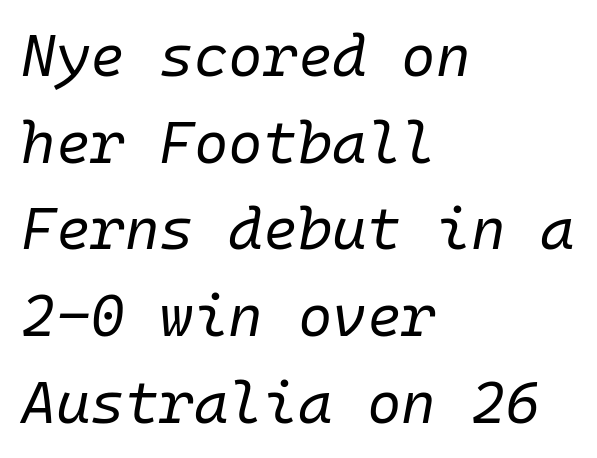
The image shows 59 px regular-weight type, italic (leaning right), monospaced; set left-aligned, normal line spacing (1.47x), normal letter spacing, not underlined; low stroke contrast and a medium x-height.
